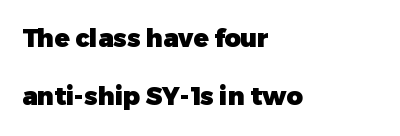
{"italic": "no", "bold": "yes", "underline": "no", "align": "left", "line_spacing": "loose", "line_spacing_ratio": 2.32, "letter_spacing": "normal", "letter_spacing_em": 0.0, "glyph_px": 25}
